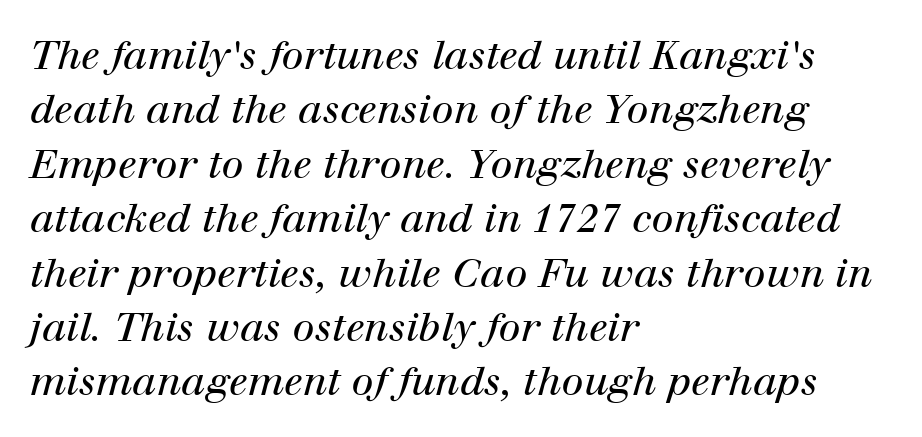
Each letter's strokes conclude with small projecting serifs. Compared with ordinary roman type, these characters are visibly tilted. Weight: in the light-to-regular range. The vertical gap from one line to the next is medium. Honestly, there is no underline to notice here at all.
